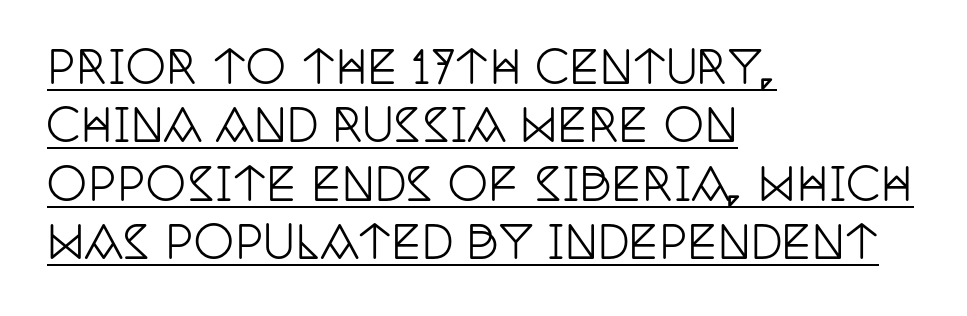
{"serif": "yes", "italic": "no", "width": "condensed", "stroke_contrast": "low", "x_height": "large", "monospaced": "no", "underline": "yes", "align": "left", "line_spacing": "normal", "line_spacing_ratio": 1.3, "letter_spacing": "normal", "letter_spacing_em": 0.0, "glyph_px": 45}
